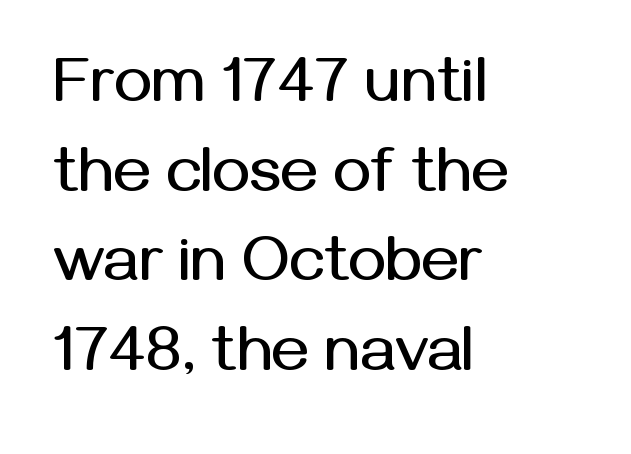
The image shows 64 px sans-serif type, upright; set left-aligned, normal line spacing (1.4x), normal letter spacing, not underlined; medium stroke contrast and a medium x-height.
